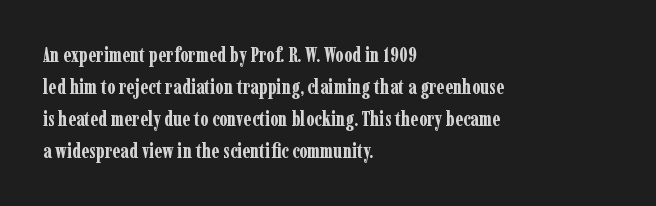
Q: Is the text bold? A: Yes.
Q: Is the text italic (slanted)? A: No, it is upright.
Q: Is the text underlined? A: No.
Q: How is the paragraph aligned? A: Left-aligned.
Q: Is the spacing between letters normal or unusually wide? A: Normal.
Q: Is the spacing between lines tight, normal or loose? A: Normal.
